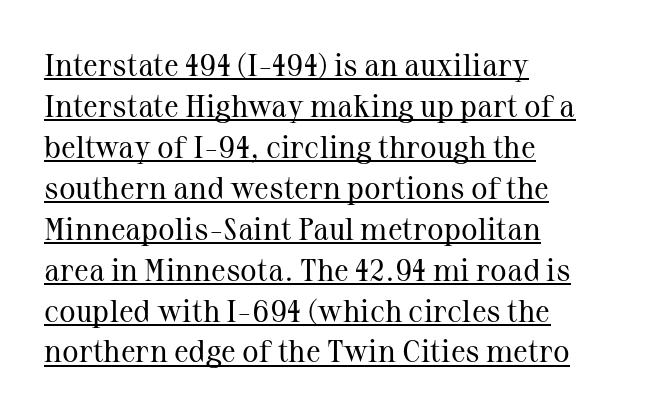
{"serif": "yes", "italic": "no", "bold": "no", "weight": "regular", "width": "normal", "stroke_contrast": "medium", "x_height": "medium", "monospaced": "no", "underline": "yes", "align": "left", "line_spacing": "normal", "line_spacing_ratio": 1.32, "letter_spacing": "normal", "letter_spacing_em": 0.0, "glyph_px": 31}
